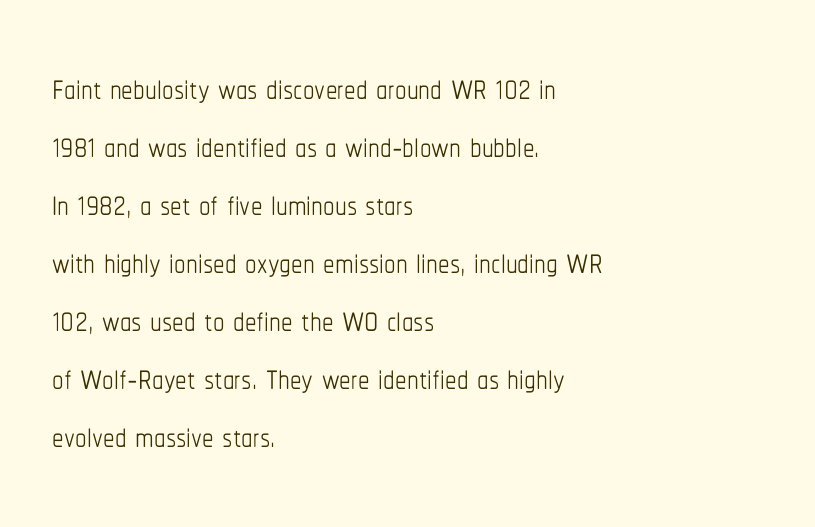
{"italic": "no", "bold": "no", "weight": "thin", "width": "condensed", "stroke_contrast": "low", "x_height": "medium", "monospaced": "no", "underline": "no", "align": "left", "line_spacing": "normal", "line_spacing_ratio": 1.26, "letter_spacing": "normal", "letter_spacing_em": 0.0, "glyph_px": 46}
